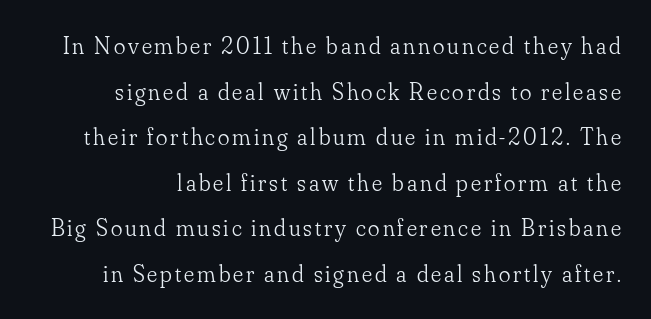
{"italic": "no", "bold": "no", "underline": "no", "line_spacing": "loose", "line_spacing_ratio": 1.9, "glyph_px": 24}
